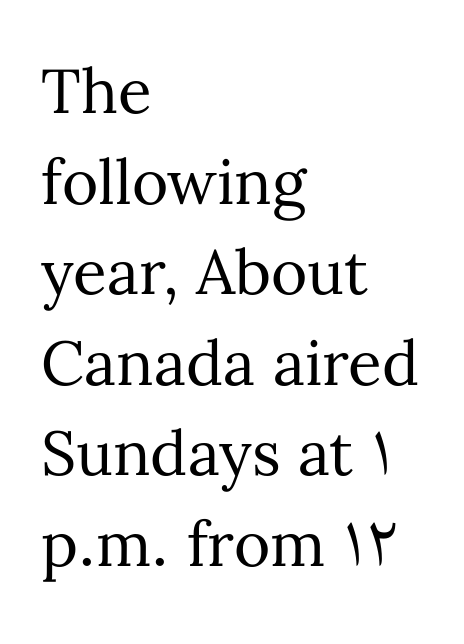
Check under the words: just untouched page. Here the designer chose a conventional face with non-uniform glyph widths. Default kerning and tracking; the words read as compact shapes. Horizontally, the lines are justified to the leading edge only. Each new line begins a customary step beneath the previous one. The face looks like a standard text weight, possibly lighter.
